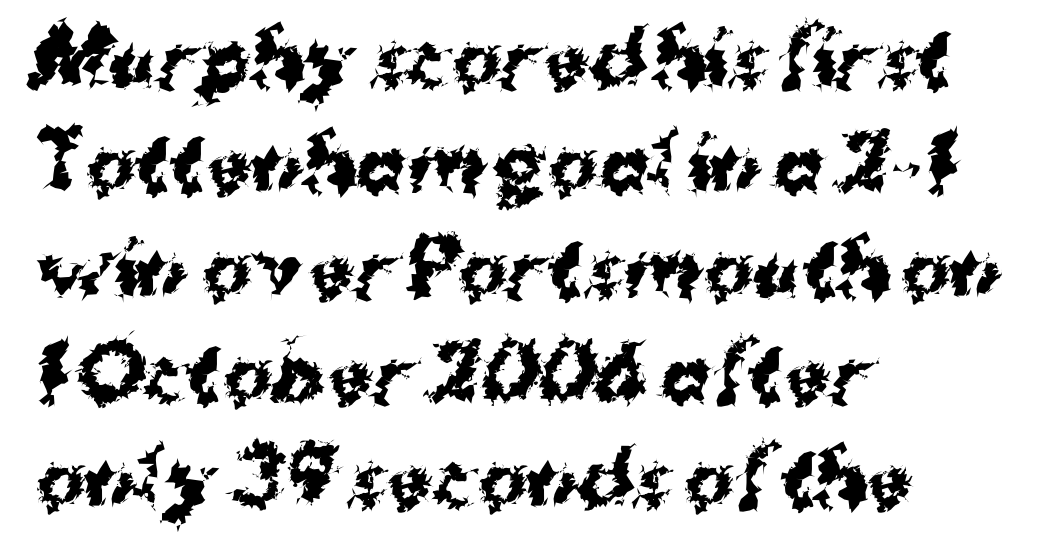
{"serif": "no", "bold": "yes", "weight": "bold", "width": "normal", "stroke_contrast": "medium", "x_height": "medium", "monospaced": "no", "underline": "no", "align": "left", "line_spacing": "normal", "line_spacing_ratio": 1.42, "letter_spacing": "normal", "letter_spacing_em": 0.0, "glyph_px": 74}
